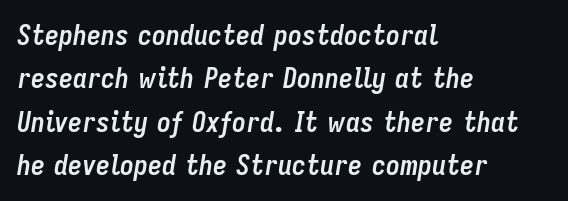
Quick note: italic. What's the leading like? Ordinary, nothing unusual. Plenty of ink on the page — the face is bold. This sample uses plain, unmodified letter spacing. The passage is arranged the way most books set body copy — flush left.
